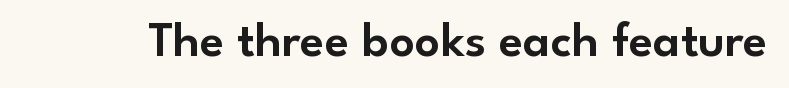
The image shows 50 px sans-serif type, upright; set normal letter spacing, not underlined; low stroke contrast and a small x-height.
